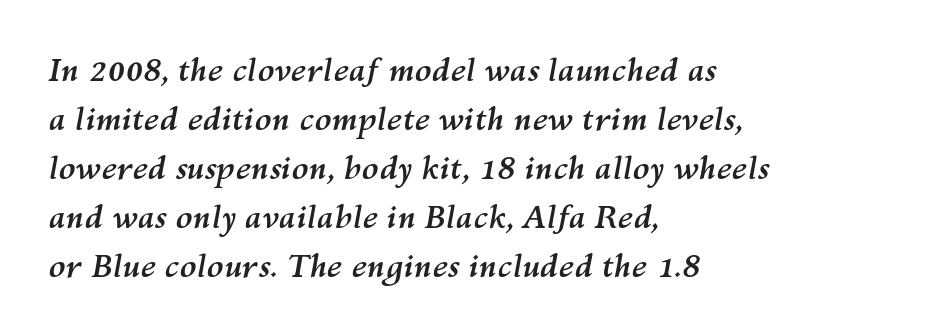
The image shows 31 px semibold type, italic (leaning right); set left-aligned, normal line spacing (1.58x), normal letter spacing, not underlined; medium stroke contrast and a medium x-height.
